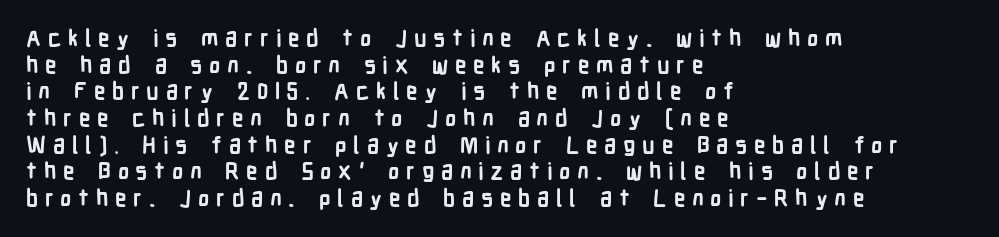
{"italic": "no", "bold": "yes", "underline": "no", "align": "left", "line_spacing_ratio": 1.16, "letter_spacing": "wide", "letter_spacing_em": 0.29, "glyph_px": 23}
